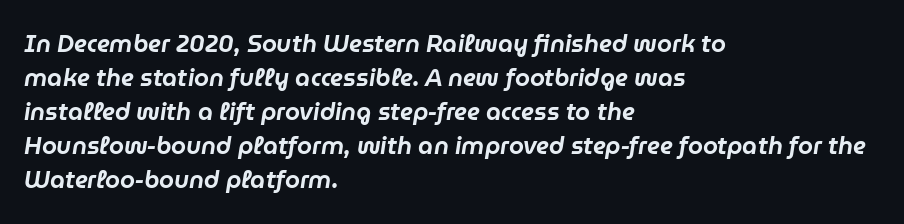
All the whitespace from short lines collects on the right. Words float on clear page, feet unadorned. Does the leading feel generous? No, just average. Does extra space separate the letters? No, they use regular spacing.
